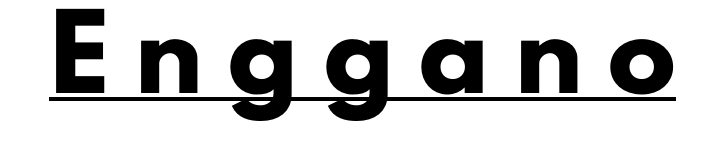
The image shows 68 px heavy sans-serif type, upright; set unusually wide letter spacing (+0.38 em), underlined; low stroke contrast and a small x-height.
